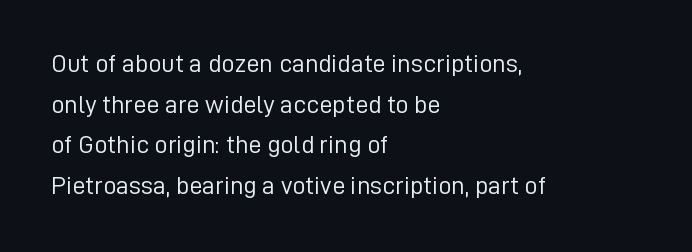
Q: Is the text bold? A: No.
Q: Is the text italic (slanted)? A: No, it is upright.
Q: Is the text underlined? A: No.
Q: How is the paragraph aligned? A: Left-aligned.
Q: Is the spacing between letters normal or unusually wide? A: Normal.
Q: Is the spacing between lines tight, normal or loose? A: Normal.
